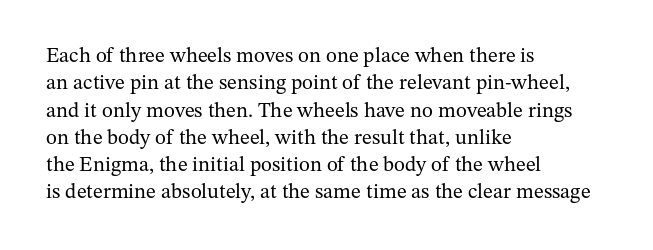
{"italic": "no", "bold": "no", "underline": "no", "align": "left", "line_spacing": "normal", "line_spacing_ratio": 1.3, "letter_spacing": "normal", "letter_spacing_em": 0.0, "glyph_px": 21}
